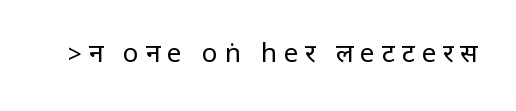
The image shows 26 px text type, upright; set unusually wide letter spacing (+0.26 em), not underlined.
